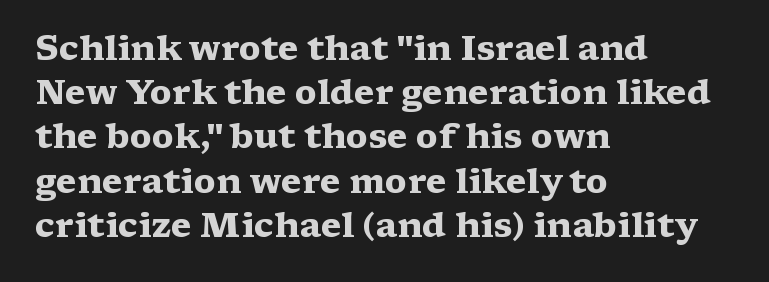
Q: Is the text bold? A: Yes.
Q: Is the text italic (slanted)? A: No, it is upright.
Q: Is the typeface a serif or a sans-serif typeface? A: Serif.
Q: Is the text underlined? A: No.
Q: How is the paragraph aligned? A: Left-aligned.
Q: Is the spacing between letters normal or unusually wide? A: Normal.
Q: Is the spacing between lines tight, normal or loose? A: Normal.
Q: Width (condensed, normal, or wide)? A: Wide.
Q: Stroke contrast? A: Medium.
Q: x-height? A: Medium.
Q: Monospaced? A: No.
